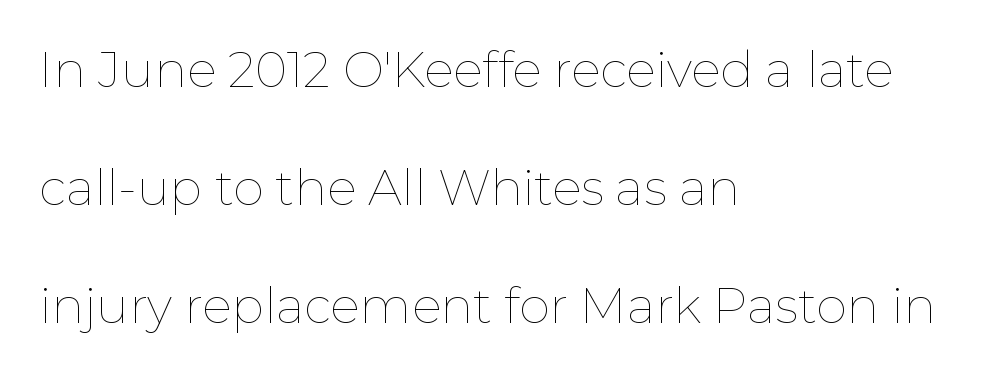
The image shows 49 px thin type, upright; set left-aligned, loose line spacing (2.41x), normal letter spacing, not underlined; low stroke contrast and a medium x-height.
